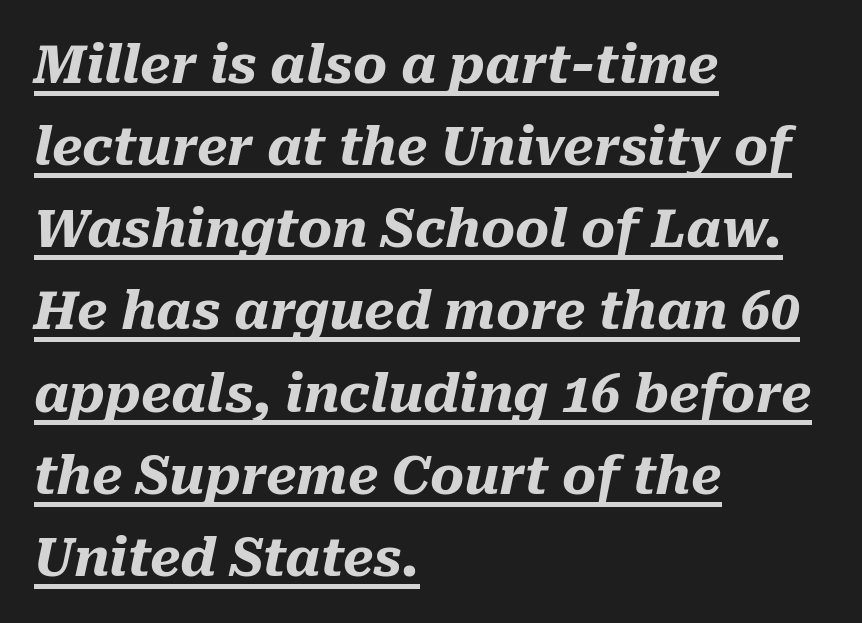
The image shows 52 px heavy type, italic (leaning right); set left-aligned, normal line spacing (1.58x), normal letter spacing, underlined; medium stroke contrast and a medium x-height.
